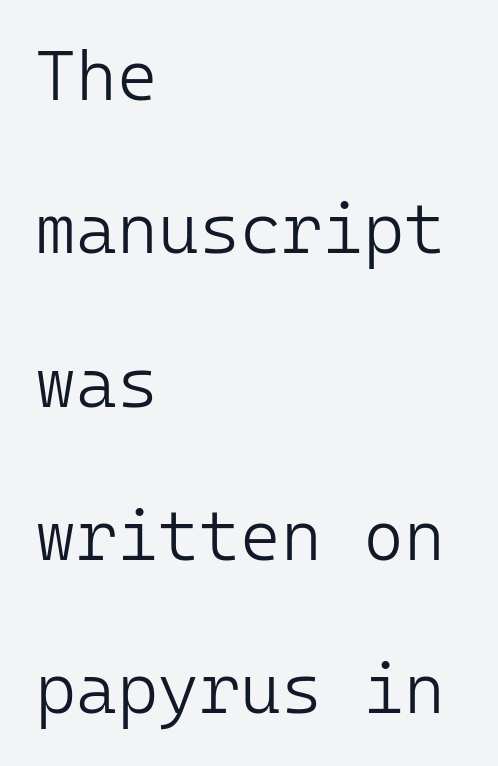
{"serif": "no", "italic": "no", "bold": "no", "weight": "light", "width": "normal", "stroke_contrast": "low", "x_height": "medium", "monospaced": "yes", "underline": "no", "align": "left", "line_spacing": "loose", "line_spacing_ratio": 2.19, "letter_spacing": "normal", "letter_spacing_em": 0.0, "glyph_px": 70}
